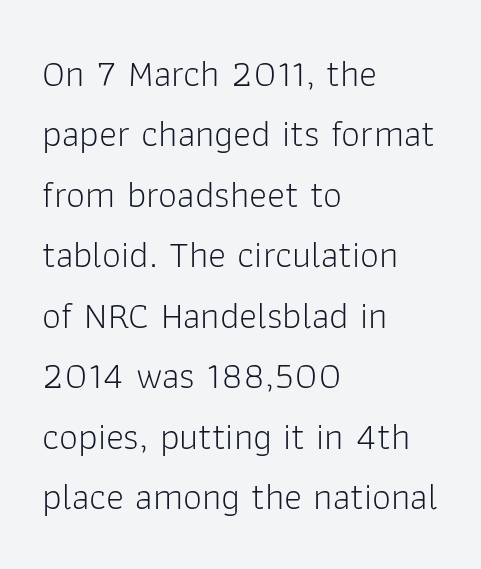
The image shows 38 px light sans-serif type, upright; set left-aligned, normal line spacing (1.59x), normal letter spacing, not underlined; low stroke contrast and a medium x-height.
